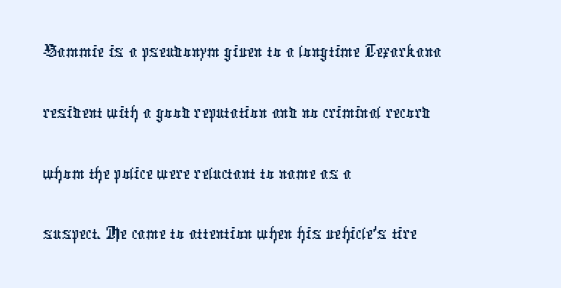
The face used here is proportionally spaced, like ordinary book or web type. In CSS terms this would be text-align: left. Glyph-to-glyph distance matches everyday printed text. Summary of vertical rhythm: regular, with standard interline spacing. Classification — sans serif.
